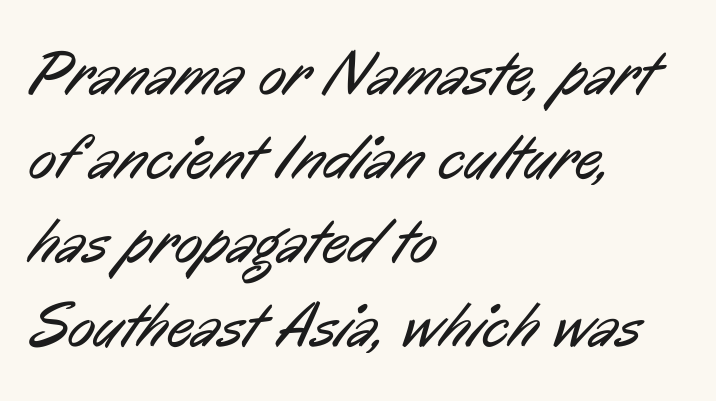
Q: Is the text bold? A: No.
Q: Is the typeface a serif or a sans-serif typeface? A: Sans-serif.
Q: Is the text underlined? A: No.
Q: How is the paragraph aligned? A: Left-aligned.
Q: Is the spacing between letters normal or unusually wide? A: Normal.
Q: Is the spacing between lines tight, normal or loose? A: Normal.
Q: Width (condensed, normal, or wide)? A: Condensed.
Q: Stroke contrast? A: Low.
Q: x-height? A: Medium.
Q: Monospaced? A: No.
